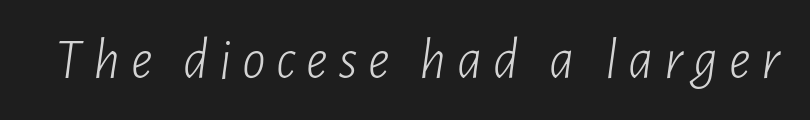
The image shows 59 px light, condensed type, italic (leaning right); set not underlined; low stroke contrast and a medium x-height.
